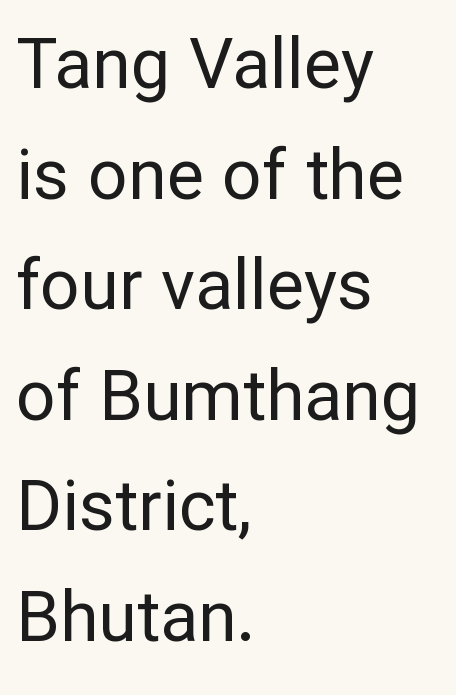
Q: Is the text bold? A: No.
Q: Is the text italic (slanted)? A: No, it is upright.
Q: Is the typeface a serif or a sans-serif typeface? A: Sans-serif.
Q: Is the text underlined? A: No.
Q: How is the paragraph aligned? A: Left-aligned.
Q: Is the spacing between letters normal or unusually wide? A: Normal.
Q: Is the spacing between lines tight, normal or loose? A: Normal.
Q: Width (condensed, normal, or wide)? A: Normal.
Q: Stroke contrast? A: Low.
Q: x-height? A: Medium.
Q: Monospaced? A: No.
